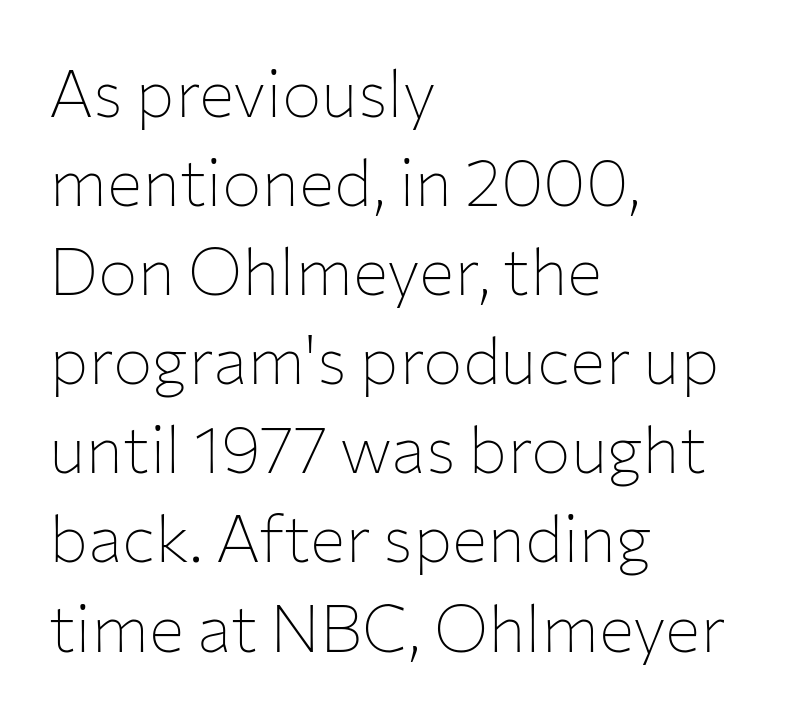
{"serif": "no", "italic": "no", "bold": "no", "weight": "thin", "width": "normal", "stroke_contrast": "low", "x_height": "medium", "monospaced": "no", "underline": "no", "align": "left", "line_spacing": "normal", "line_spacing_ratio": 1.35, "letter_spacing": "normal", "letter_spacing_em": 0.0, "glyph_px": 66}
